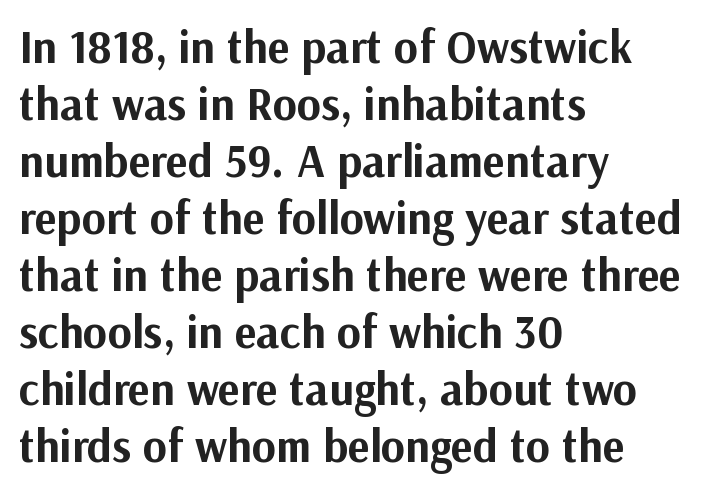
Is the type bold? Yes — the strokes are clearly thick and heavy. If you drew a line through each stem, it would be perfectly vertical. The rendering uses natural spacing where letterforms have individual widths. This rendering features lettering with no underline. The typesetter chose a ragged-right arrangement here.
